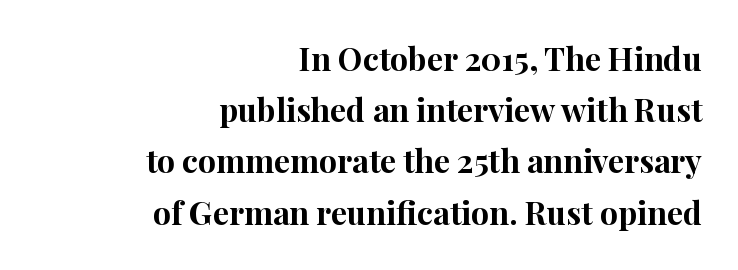
The axis of the letterforms is exactly vertical. The letters sit at their default tracking, neither squeezed nor spread. Caption: bold face, heavy strokes. Notice how descenders clear the ascenders below comfortably — that's standard leading. These lines are rendered in a variable-pitch font. The lines are quadded right.
